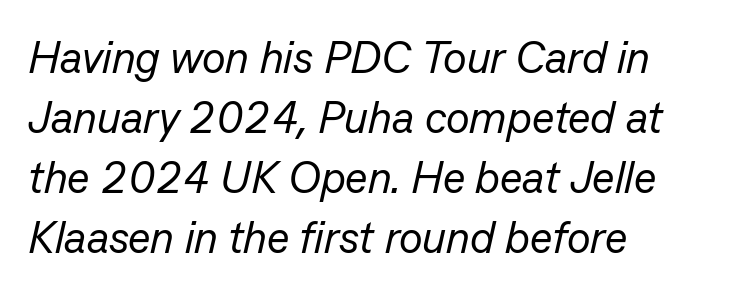
The image shows 44 px regular-weight type, italic (leaning right); set left-aligned, normal line spacing (1.36x), normal letter spacing, not underlined; low stroke contrast and a medium x-height.
